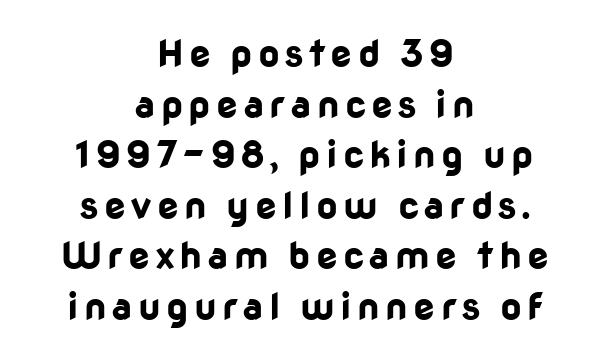
{"serif": "no", "italic": "no", "bold": "yes", "weight": "bold", "width": "normal", "stroke_contrast": "low", "x_height": "medium", "monospaced": "no", "underline": "no", "align": "center", "line_spacing": "normal", "line_spacing_ratio": 1.33, "glyph_px": 38}
